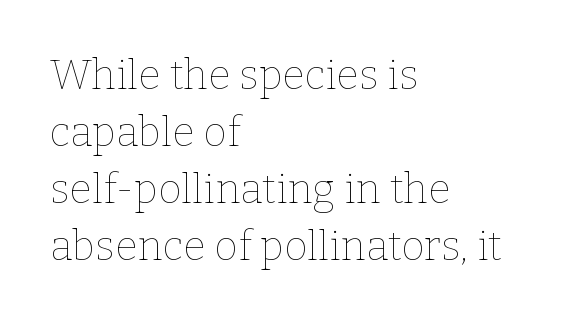
Teacher's note: observe the even left margin — that is flush-left alignment. Tracking value appears to be zero — textbook default spacing. The lettering holds an erect, upright posture throughout. The space between consecutive lines is moderate.
